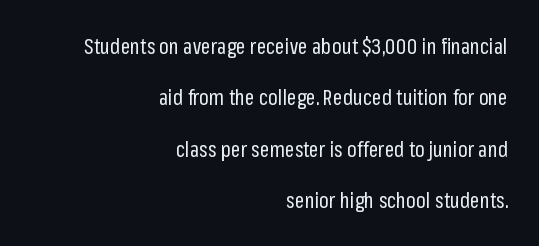
{"italic": "no", "bold": "no", "underline": "no", "align": "right", "line_spacing": "loose", "line_spacing_ratio": 2.45, "letter_spacing": "normal", "letter_spacing_em": 0.0, "glyph_px": 21}
